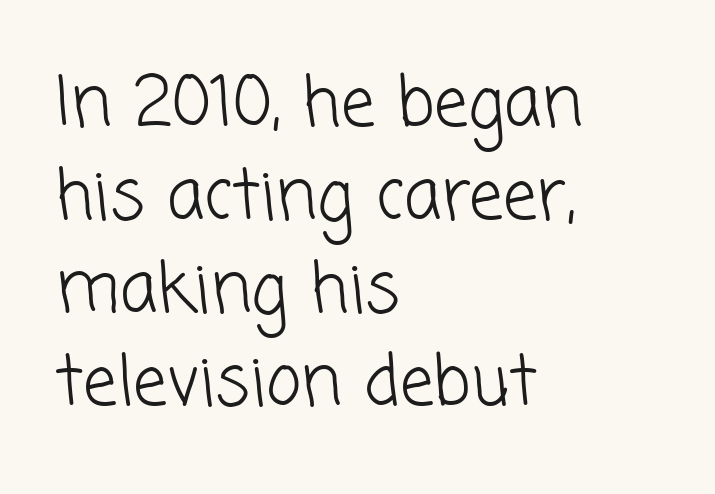
{"serif": "no", "bold": "no", "weight": "light", "width": "normal", "stroke_contrast": "low", "x_height": "medium", "monospaced": "no", "underline": "no", "align": "left", "line_spacing": "normal", "line_spacing_ratio": 1.37, "letter_spacing": "normal", "letter_spacing_em": 0.0, "glyph_px": 68}
